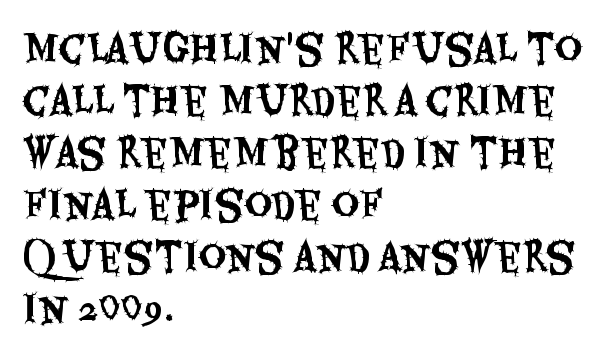
The image shows 38 px condensed sans-serif type, upright; set left-aligned, normal line spacing (1.37x), normal letter spacing, not underlined; medium stroke contrast and a large x-height.
